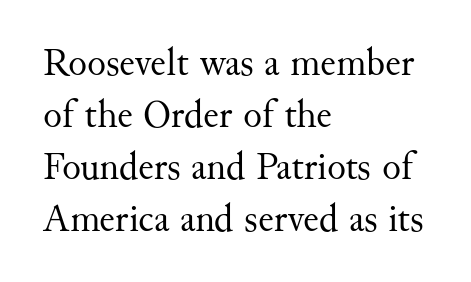
Q: Is the text bold? A: No.
Q: Is the text italic (slanted)? A: No, it is upright.
Q: Is the typeface a serif or a sans-serif typeface? A: Serif.
Q: Is the text underlined? A: No.
Q: How is the paragraph aligned? A: Left-aligned.
Q: Is the spacing between letters normal or unusually wide? A: Normal.
Q: Is the spacing between lines tight, normal or loose? A: Normal.
Q: Width (condensed, normal, or wide)? A: Normal.
Q: Stroke contrast? A: Medium.
Q: x-height? A: Small.
Q: Monospaced? A: No.
